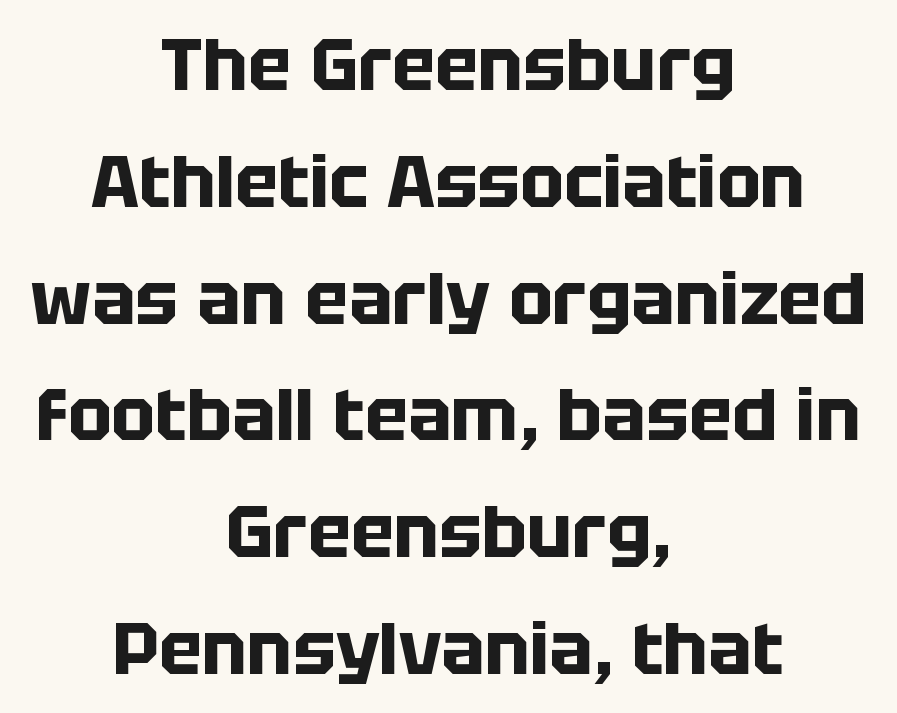
{"serif": "no", "italic": "no", "bold": "yes", "weight": "bold", "width": "normal", "stroke_contrast": "low", "x_height": "large", "monospaced": "no", "underline": "no", "align": "center", "line_spacing": "normal", "line_spacing_ratio": 1.6, "letter_spacing": "normal", "letter_spacing_em": 0.0, "glyph_px": 73}
